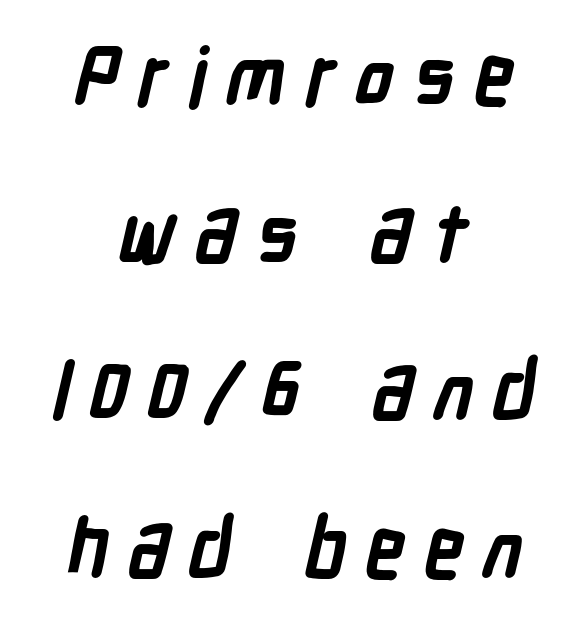
The image shows 80 px semibold, condensed sans-serif type; set centered, loose line spacing (1.97x), unusually wide letter spacing (+0.23 em), not underlined; low stroke contrast and a medium x-height.
